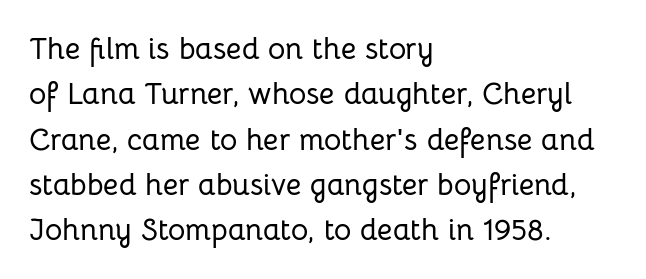
{"serif": "no", "italic": "no", "width": "normal", "stroke_contrast": "low", "x_height": "medium", "monospaced": "no", "underline": "no", "align": "left", "line_spacing": "normal", "line_spacing_ratio": 1.51, "letter_spacing": "normal", "letter_spacing_em": 0.0, "glyph_px": 30}
